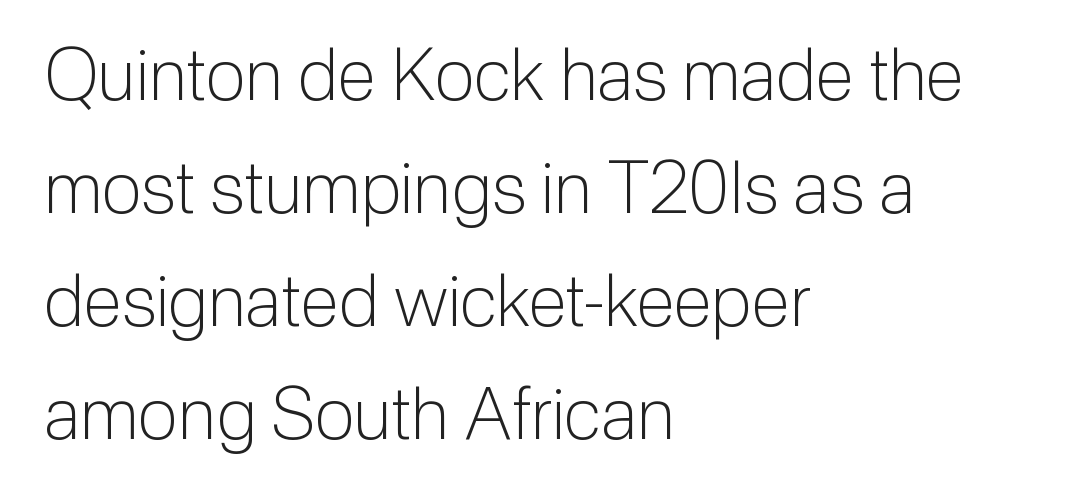
Q: Is the text bold? A: No.
Q: Is the text italic (slanted)? A: No, it is upright.
Q: Is the typeface a serif or a sans-serif typeface? A: Sans-serif.
Q: Is the text underlined? A: No.
Q: How is the paragraph aligned? A: Left-aligned.
Q: Is the spacing between letters normal or unusually wide? A: Normal.
Q: Is the spacing between lines tight, normal or loose? A: Normal.
Q: Width (condensed, normal, or wide)? A: Normal.
Q: Stroke contrast? A: Low.
Q: x-height? A: Medium.
Q: Monospaced? A: No.
